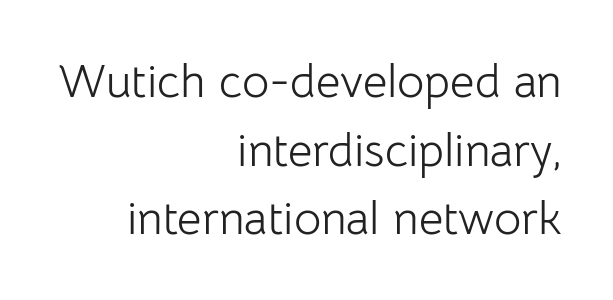
{"serif": "no", "italic": "no", "bold": "no", "weight": "light", "width": "normal", "stroke_contrast": "low", "x_height": "medium", "monospaced": "no", "underline": "no", "align": "right", "line_spacing": "normal", "line_spacing_ratio": 1.46, "letter_spacing": "normal", "letter_spacing_em": 0.0, "glyph_px": 47}
